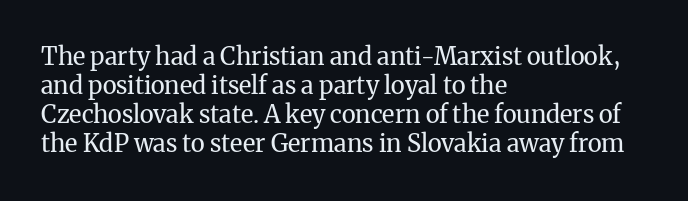
{"italic": "no", "bold": "no", "underline": "no", "align": "left", "line_spacing_ratio": 1.21, "letter_spacing": "normal", "letter_spacing_em": 0.0, "glyph_px": 24}
